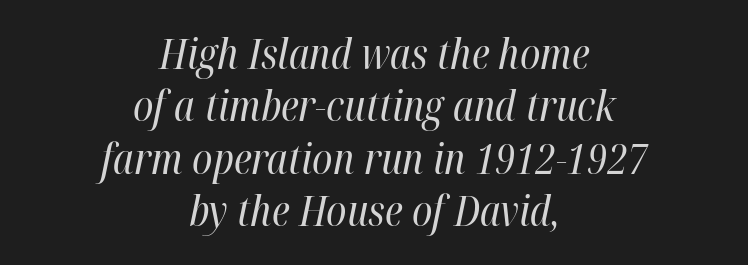
Q: Is the text bold? A: No.
Q: Is the text italic (slanted)? A: Yes, it leans right by about 12 degrees.
Q: Is the text underlined? A: No.
Q: How is the paragraph aligned? A: Centered.
Q: Is the spacing between letters normal or unusually wide? A: Normal.
Q: Is the spacing between lines tight, normal or loose? A: Normal.
Q: Width (condensed, normal, or wide)? A: Condensed.
Q: Stroke contrast? A: High.
Q: x-height? A: Medium.
Q: Monospaced? A: No.
